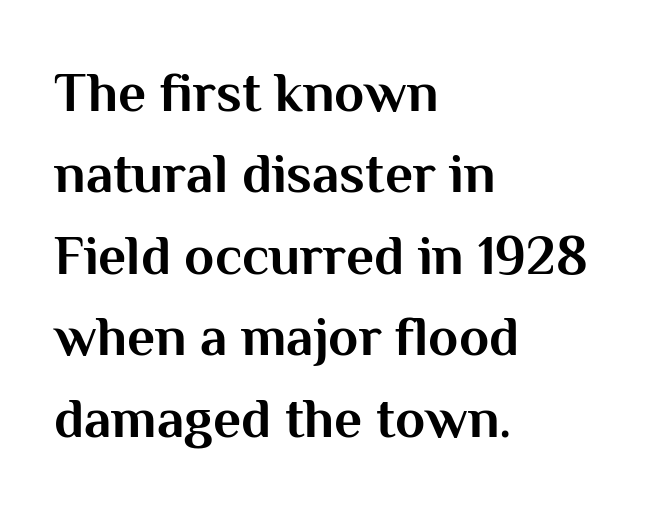
The image shows 55 px bold sans-serif type, upright; set left-aligned, normal line spacing (1.48x), normal letter spacing, not underlined; medium stroke contrast and a medium x-height.
